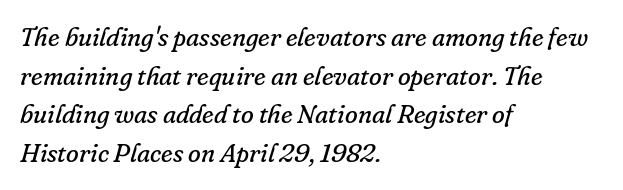
The image shows 26 px text type, italic (leaning right); set left-aligned, normal line spacing (1.49x), normal letter spacing, not underlined.
